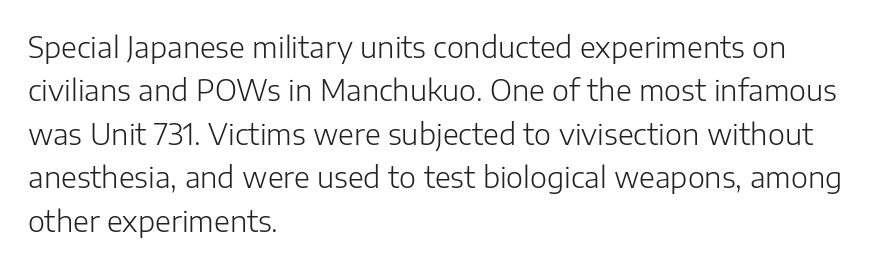
{"serif": "no", "italic": "no", "bold": "no", "weight": "light", "width": "normal", "stroke_contrast": "low", "x_height": "medium", "monospaced": "no", "underline": "no", "align": "left", "line_spacing": "normal", "line_spacing_ratio": 1.5, "letter_spacing": "normal", "letter_spacing_em": 0.0, "glyph_px": 29}
